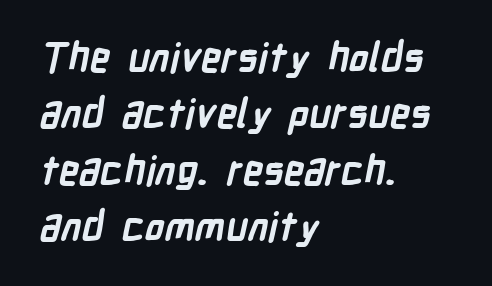
The image shows 40 px semibold, condensed sans-serif type; set left-aligned, normal line spacing (1.41x), normal letter spacing, not underlined; low stroke contrast and a medium x-height.
